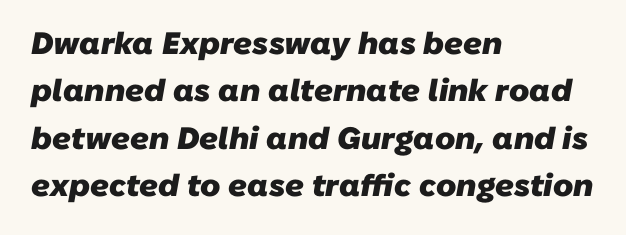
Q: Is the text bold? A: Yes.
Q: Is the typeface a serif or a sans-serif typeface? A: Sans-serif.
Q: Is the text underlined? A: No.
Q: How is the paragraph aligned? A: Left-aligned.
Q: Is the spacing between letters normal or unusually wide? A: Normal.
Q: Is the spacing between lines tight, normal or loose? A: Normal.
Q: Width (condensed, normal, or wide)? A: Normal.
Q: Stroke contrast? A: Low.
Q: x-height? A: Medium.
Q: Monospaced? A: No.
